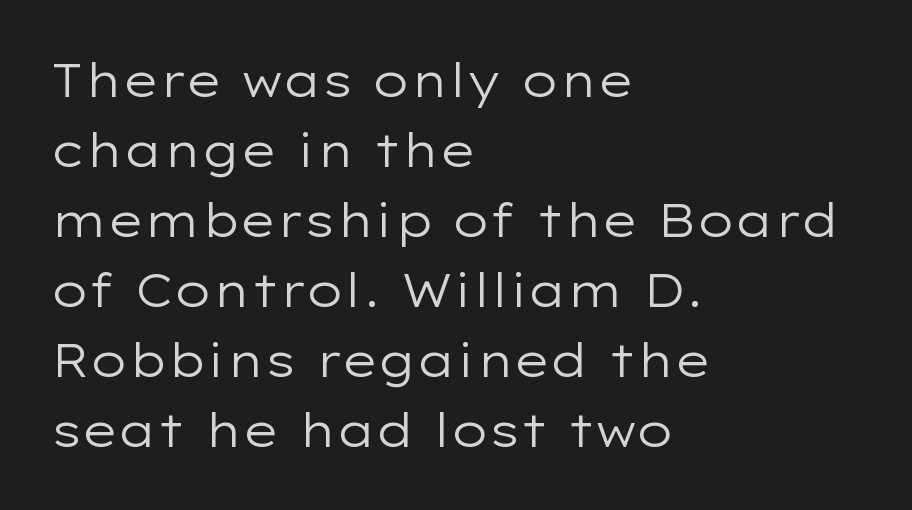
The image shows 46 px regular-weight, wide sans-serif type, upright; set left-aligned, normal line spacing (1.52x), normal letter spacing, not underlined; low stroke contrast and a medium x-height.
